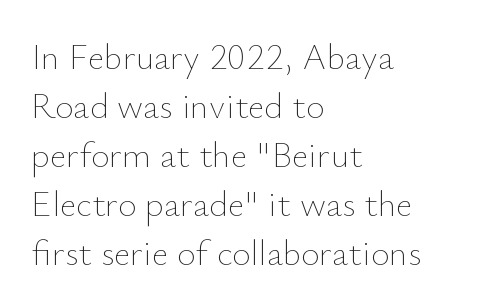
The image shows 36 px thin type, upright; set left-aligned, normal line spacing (1.36x), normal letter spacing, not underlined; low stroke contrast and a small x-height.
